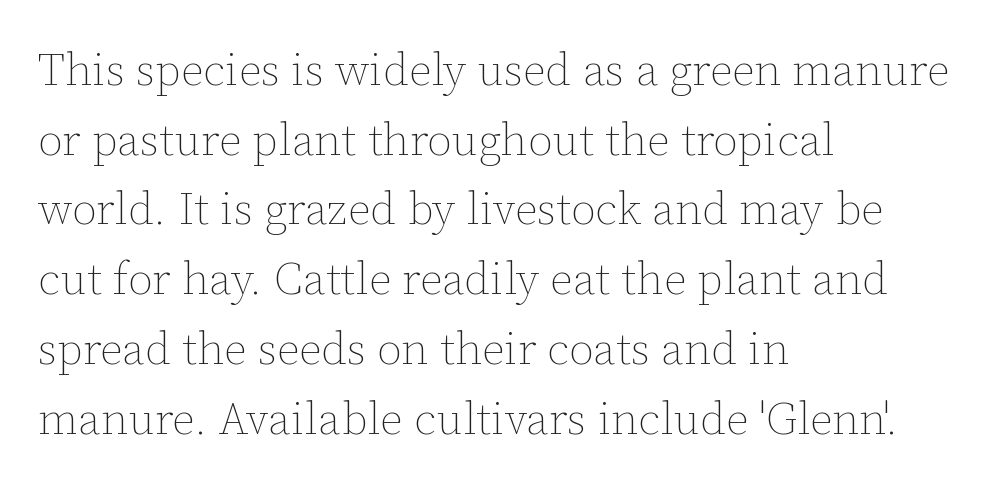
The image shows 45 px thin type, upright; set left-aligned, normal line spacing (1.55x), normal letter spacing, not underlined; low stroke contrast and a medium x-height.
